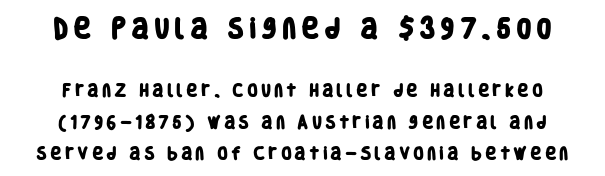
{"bold": "yes", "underline": "no", "line_spacing": "loose", "line_spacing_ratio": 2.22, "letter_spacing": "wide", "letter_spacing_em": 0.21, "larger_block": "first", "size_ratio": 1.57, "glyph_px": 22}
